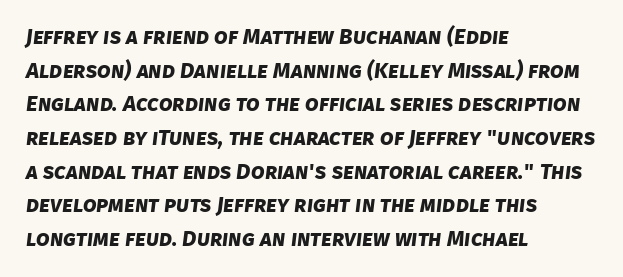
Q: Is the text bold? A: Yes.
Q: Is the text underlined? A: No.
Q: How is the paragraph aligned? A: Left-aligned.
Q: Is the spacing between letters normal or unusually wide? A: Normal.
Q: Is the spacing between lines tight, normal or loose? A: Normal.
